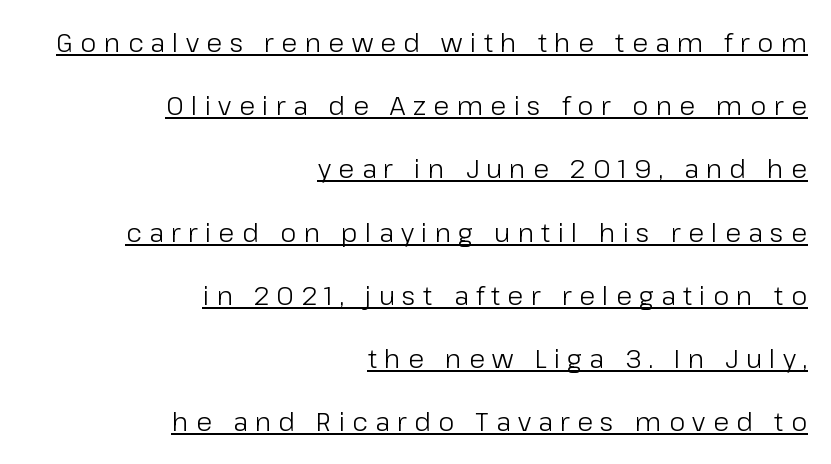
{"italic": "no", "bold": "no", "underline": "yes", "align": "right", "line_spacing": "loose", "line_spacing_ratio": 2.43, "letter_spacing": "wide", "letter_spacing_em": 0.28, "glyph_px": 26}
